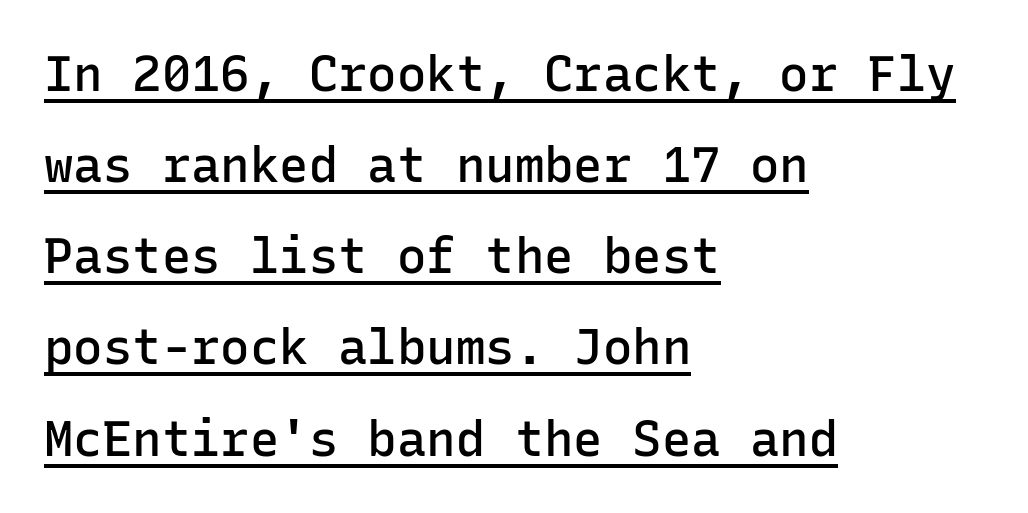
{"serif": "no", "italic": "no", "bold": "semi", "weight": "semibold", "width": "normal", "stroke_contrast": "low", "x_height": "medium", "monospaced": "yes", "underline": "yes", "align": "left", "line_spacing_ratio": 1.86, "letter_spacing": "normal", "letter_spacing_em": 0.0, "glyph_px": 49}
